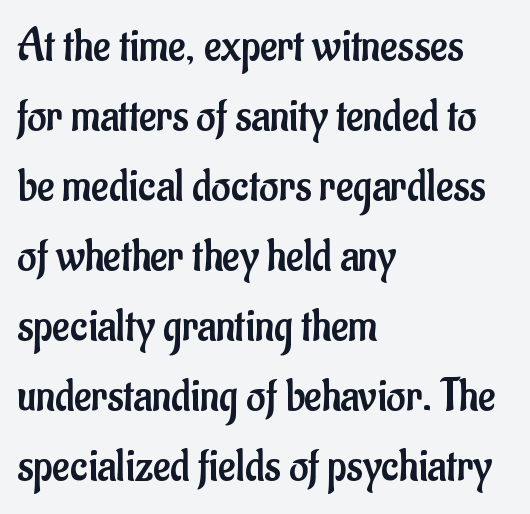
Regarding serifs, this sample does without them. Looks like regular typesetting: each glyph gets only the width it needs. Standard letterfit; no display-style spreading of the glyphs. The rows are spaced the way most documents space them. Is the type heavy? It reads as light-to-regular instead. The lettering stays uniformly vertical, giving the passage a roman look.
